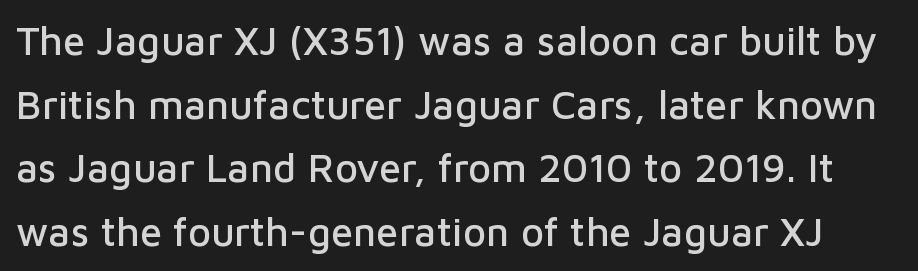
{"serif": "no", "italic": "no", "width": "normal", "stroke_contrast": "low", "x_height": "medium", "monospaced": "no", "underline": "no", "line_spacing": "normal", "line_spacing_ratio": 1.59, "letter_spacing": "normal", "letter_spacing_em": 0.0, "glyph_px": 40}
